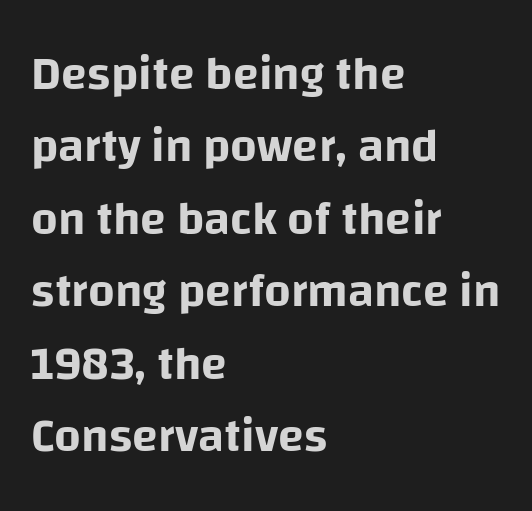
Q: Is the text italic (slanted)? A: No, it is upright.
Q: Is the typeface a serif or a sans-serif typeface? A: Sans-serif.
Q: Is the text underlined? A: No.
Q: How is the paragraph aligned? A: Left-aligned.
Q: Is the spacing between letters normal or unusually wide? A: Normal.
Q: Is the spacing between lines tight, normal or loose? A: Normal.
Q: Width (condensed, normal, or wide)? A: Normal.
Q: Stroke contrast? A: Low.
Q: x-height? A: Large.
Q: Monospaced? A: No.
